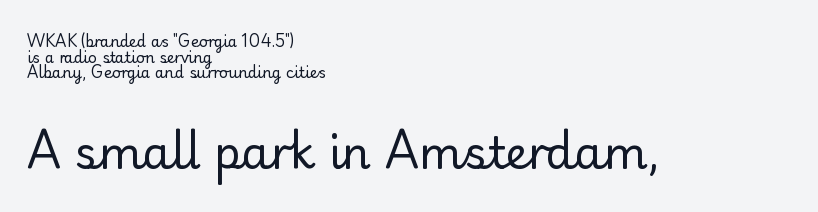
The image shows 45 px regular-weight serif type, upright; set left-aligned, tight line spacing (1.04x), normal letter spacing, not underlined; the second (bottom) block is 3.0x larger; low stroke contrast and a small x-height.
